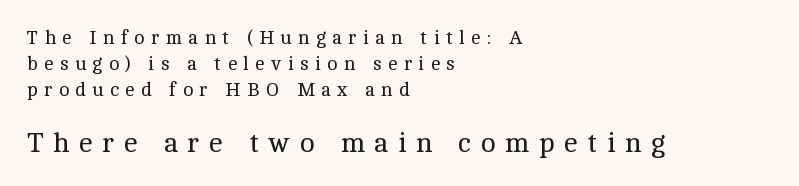
Q: Is the text bold? A: No.
Q: Is the text italic (slanted)? A: No, it is upright.
Q: Is the typeface a serif or a sans-serif typeface? A: Serif.
Q: Is the text underlined? A: No.
Q: How is the paragraph aligned? A: Left-aligned.
Q: Is the spacing between letters normal or unusually wide? A: Unusually wide.
Q: Is the spacing between lines tight, normal or loose? A: Normal.
Q: Which block of text is set in a larger size, the first (top) or the second (bottom)? A: The second (bottom) one.
Q: Width (condensed, normal, or wide)? A: Normal.
Q: x-height? A: Medium.
Q: Monospaced? A: No.
